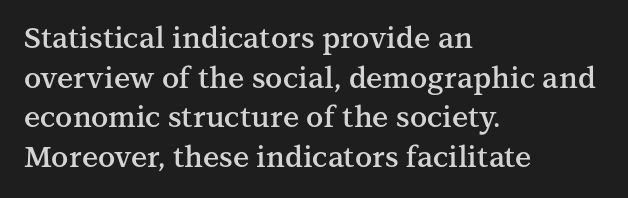
Is this a fixed-width face? No — the glyphs have proportional, varying widths. Bare-footed words on every line. The lines in this sample share a left origin and differ only in where they stop. Posture: upright roman.
